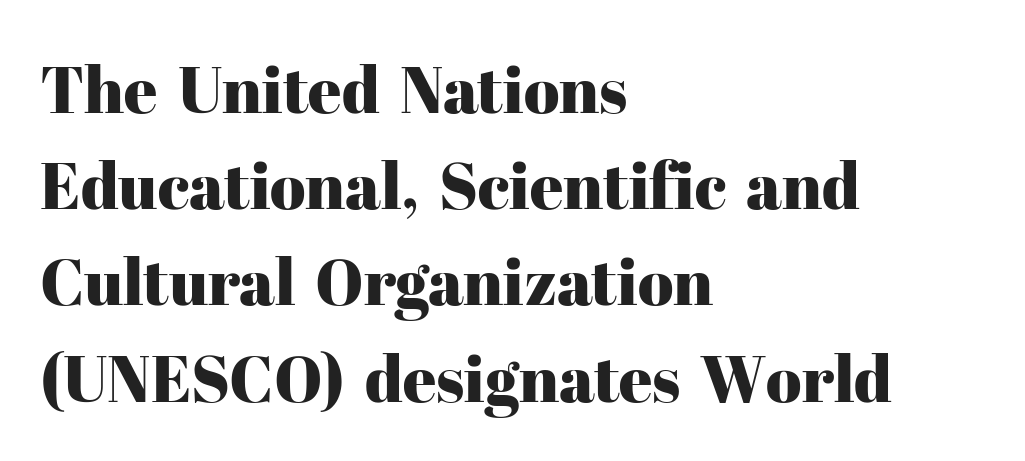
What kind of face is this? One with serifs. No word sits above an underline. A typesetter would call this leading conventional body-copy spacing. The line texture is even and compact thanks to regular tracking. The paragraph has a hard left edge and a soft right edge.
